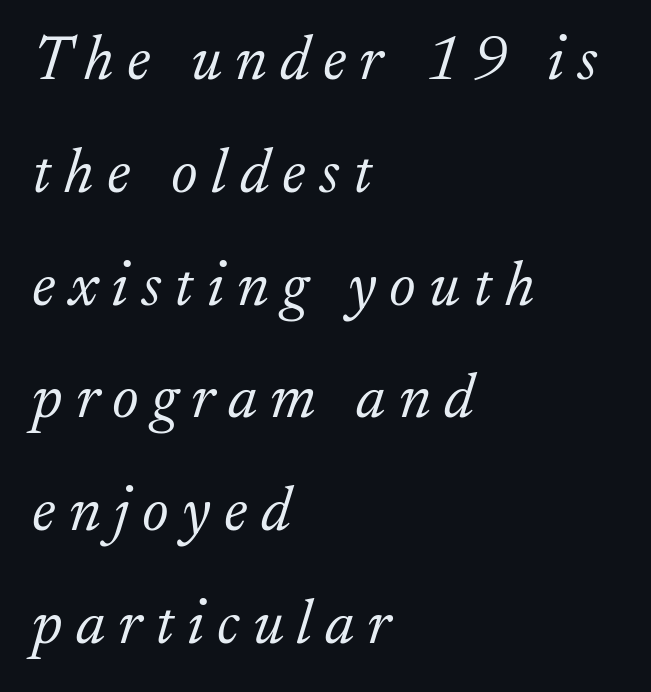
Honestly, there is no underline to notice here at all. The rendering anchors every line to the left-hand side. This rendering employs a face with finishing strokes, i.e., a serif. Honestly, the letter spacing is so wide it's the main thing you notice. Looks like regular typesetting: each glyph gets only the width it needs.
